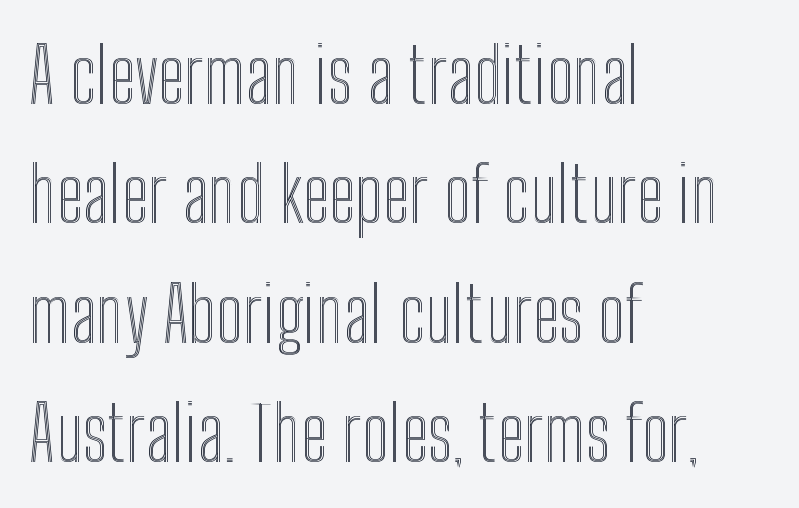
{"italic": "no", "width": "condensed", "x_height": "medium", "monospaced": "no", "underline": "no", "align": "left", "line_spacing": "normal", "line_spacing_ratio": 1.57, "letter_spacing": "normal", "letter_spacing_em": 0.0, "glyph_px": 76}
